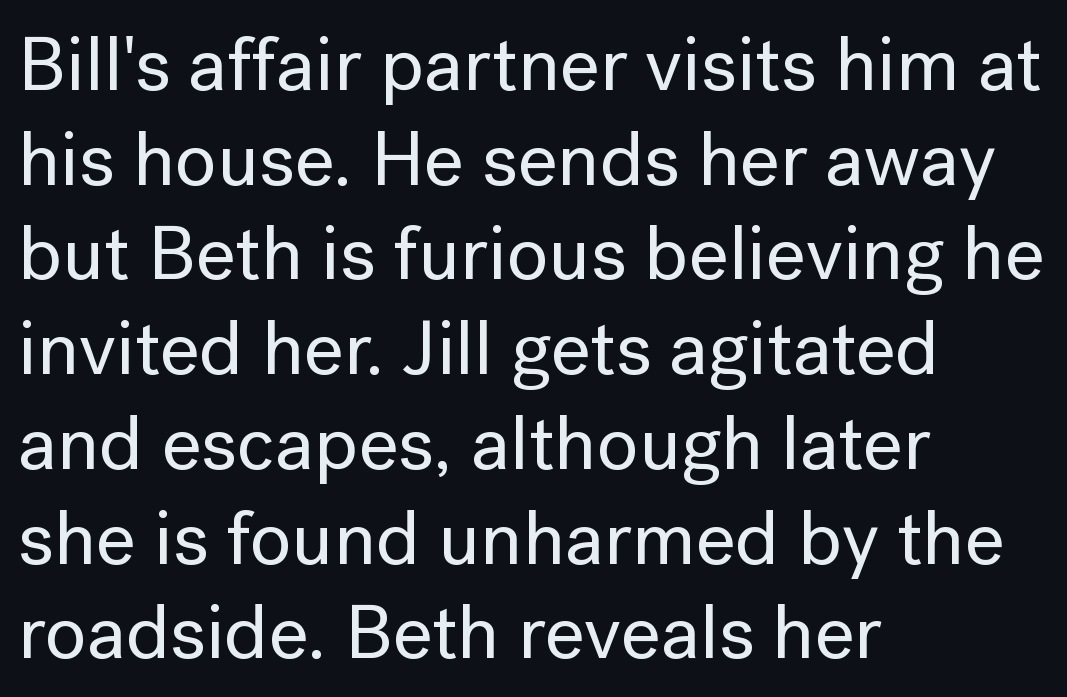
The image shows 77 px sans-serif type, upright; set left-aligned, line spacing 1.23x, normal letter spacing, not underlined; low stroke contrast and a medium x-height.
